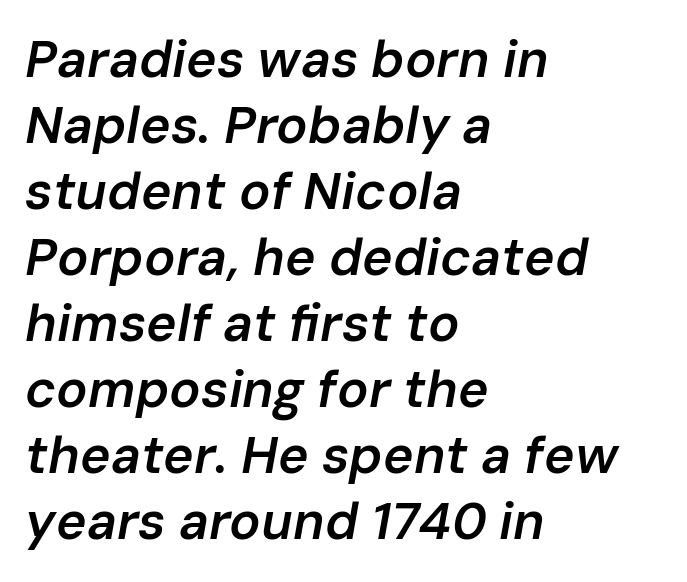
Q: Is the text bold? A: Semi-bold.
Q: Is the text italic (slanted)? A: Yes, it leans right by about 10 degrees.
Q: Is the text underlined? A: No.
Q: How is the paragraph aligned? A: Left-aligned.
Q: Is the spacing between letters normal or unusually wide? A: Normal.
Q: Is the spacing between lines tight, normal or loose? A: Normal.
Q: Width (condensed, normal, or wide)? A: Normal.
Q: Stroke contrast? A: Low.
Q: x-height? A: Medium.
Q: Monospaced? A: No.
